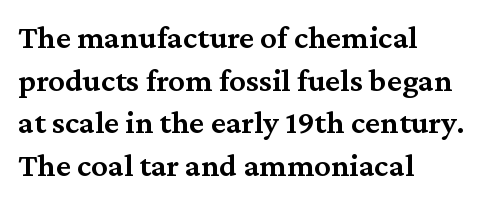
The image shows 33 px semibold serif type, upright; set left-aligned, normal line spacing (1.29x), normal letter spacing, not underlined; medium stroke contrast and a medium x-height.
